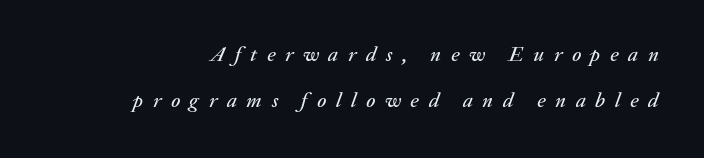
The image shows 21 px text type, italic (leaning right); set loose line spacing (2.18x), unusually wide letter spacing (+0.46 em), not underlined.
